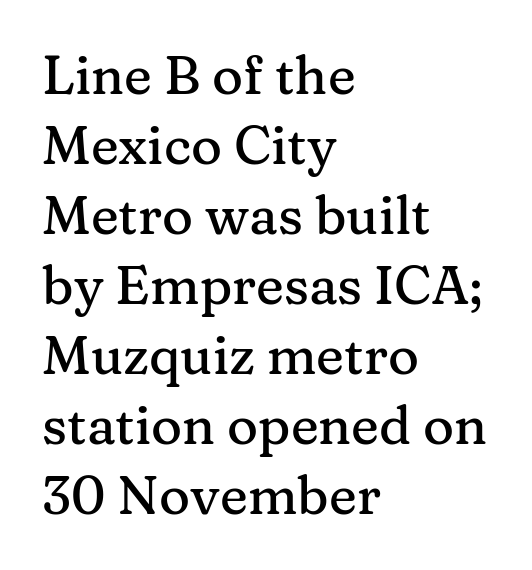
{"serif": "yes", "italic": "no", "width": "normal", "stroke_contrast": "medium", "x_height": "medium", "monospaced": "no", "underline": "no", "align": "left", "line_spacing": "normal", "line_spacing_ratio": 1.32, "letter_spacing": "normal", "letter_spacing_em": 0.0, "glyph_px": 53}
